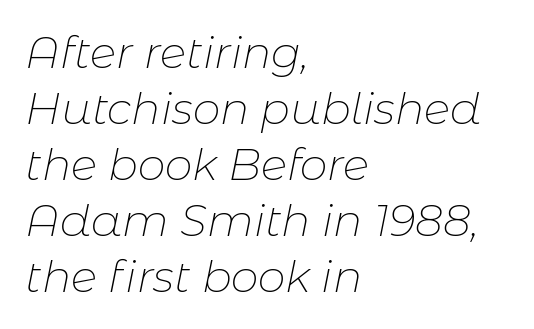
The image shows 44 px thin type, italic (leaning right); set left-aligned, normal line spacing (1.27x), normal letter spacing, not underlined; low stroke contrast and a medium x-height.
